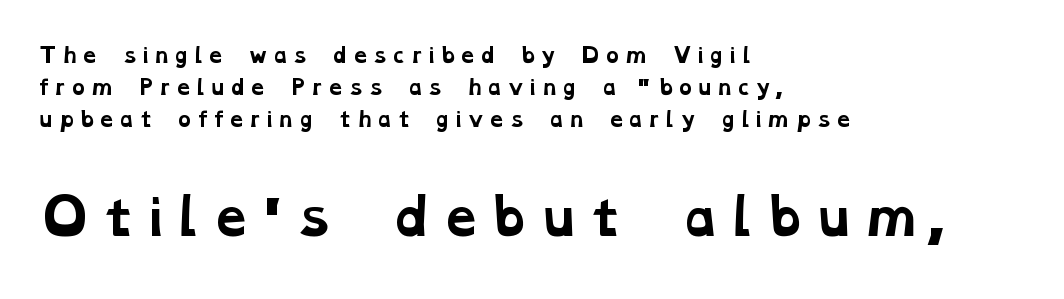
Q: Is the text bold? A: Yes.
Q: Is the typeface a serif or a sans-serif typeface? A: Serif.
Q: Is the text underlined? A: No.
Q: How is the paragraph aligned? A: Left-aligned.
Q: Is the spacing between lines tight, normal or loose? A: Normal.
Q: Which block of text is set in a larger size, the first (top) or the second (bottom)? A: The second (bottom) one.
Q: Width (condensed, normal, or wide)? A: Wide.
Q: Stroke contrast? A: Low.
Q: x-height? A: Medium.
Q: Monospaced? A: No.
